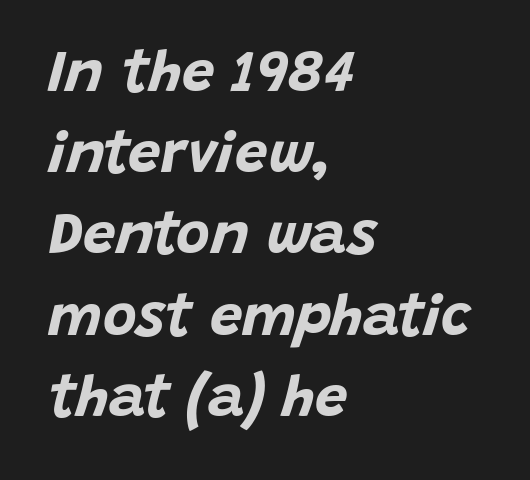
Q: Is the text bold? A: Yes.
Q: Is the text italic (slanted)? A: Yes, it leans right by about 15 degrees.
Q: Is the text underlined? A: No.
Q: How is the paragraph aligned? A: Left-aligned.
Q: Is the spacing between letters normal or unusually wide? A: Normal.
Q: Is the spacing between lines tight, normal or loose? A: Normal.
Q: Width (condensed, normal, or wide)? A: Normal.
Q: Stroke contrast? A: Low.
Q: x-height? A: Large.
Q: Monospaced? A: No.
